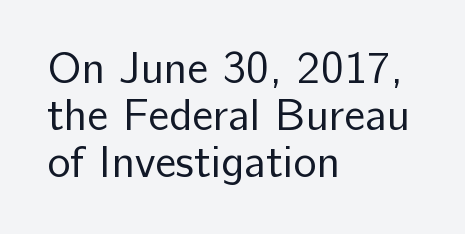
Q: Is the text bold? A: No.
Q: Is the text italic (slanted)? A: No, it is upright.
Q: Is the typeface a serif or a sans-serif typeface? A: Sans-serif.
Q: Is the text underlined? A: No.
Q: How is the paragraph aligned? A: Left-aligned.
Q: Is the spacing between letters normal or unusually wide? A: Normal.
Q: Is the spacing between lines tight, normal or loose? A: Tight.
Q: Width (condensed, normal, or wide)? A: Normal.
Q: Stroke contrast? A: Low.
Q: x-height? A: Medium.
Q: Monospaced? A: No.
